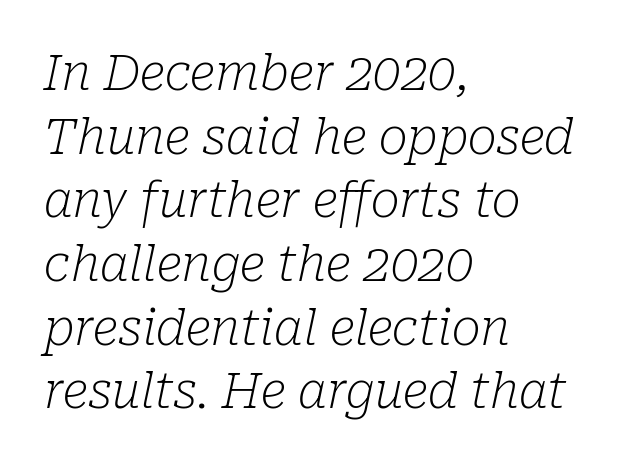
The image shows 49 px light serif type, italic (leaning right); set left-aligned, normal line spacing (1.3x), normal letter spacing, not underlined; low stroke contrast and a medium x-height.
